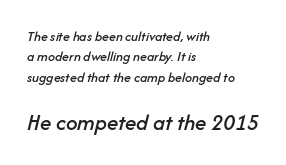
Each row of text sits above clean, open space. Words appear dense and cohesive because spacing is normal. Compared with typical paragraphs, the rows here are spaced about the same. The following chunk of copy outweighs the initial chunk in type size. Line starts are locked; line ends wander.
